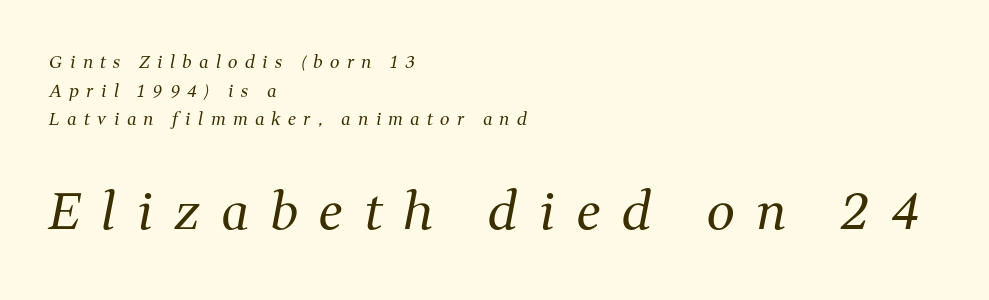
The image shows 50 px regular-weight serif type, italic (leaning right); set left-aligned, normal line spacing (1.68x), unusually wide letter spacing (+0.43 em), not underlined; the second (bottom) block is 2.94x larger; medium stroke contrast and a medium x-height.
